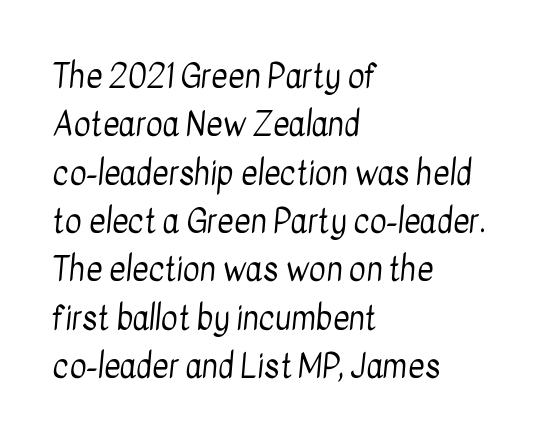
The image shows 32 px regular-weight, condensed sans-serif type; set left-aligned, normal line spacing (1.51x), normal letter spacing, not underlined; low stroke contrast and a medium x-height.
